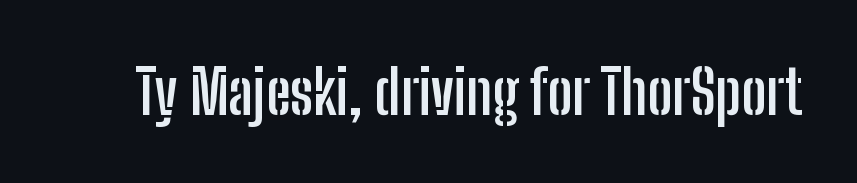
The letters stand straight up with perfectly vertical stems. Bare-footed words on every line. Weight: bold. These lines are composed in type without serifs. Note the varied advance widths — an 'i' is clearly narrower than an 'm'. Between one letter and the next there's only the usual sliver of space.
